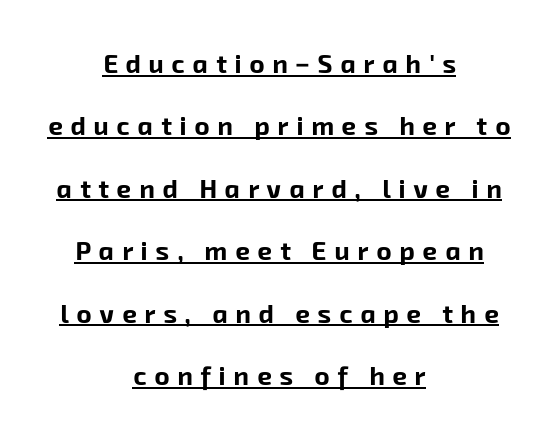
The image shows 26 px bold type; set centered, loose line spacing (2.4x), unusually wide letter spacing (+0.3 em), underlined.
